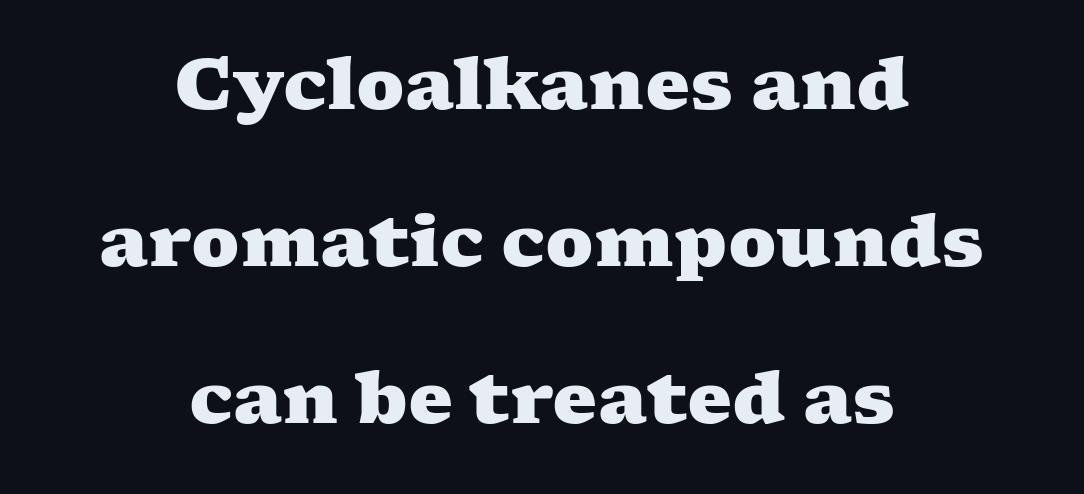
{"serif": "yes", "bold": "yes", "weight": "heavy", "width": "wide", "stroke_contrast": "medium", "x_height": "medium", "monospaced": "no", "underline": "no", "align": "center", "line_spacing": "loose", "line_spacing_ratio": 2.21, "letter_spacing": "normal", "letter_spacing_em": 0.0, "glyph_px": 71}
